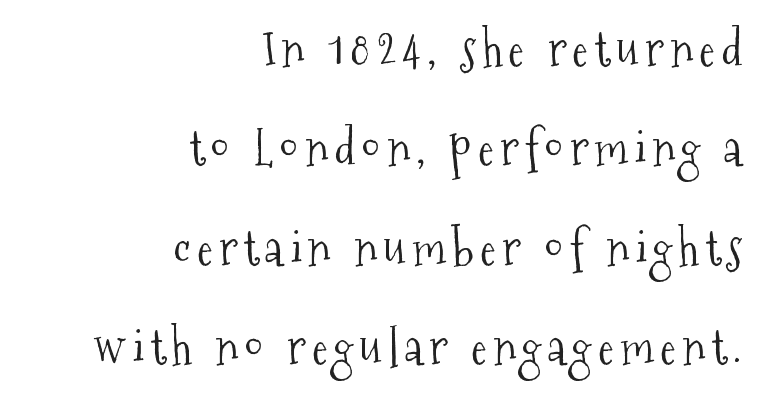
The image shows 48 px light, condensed serif type, upright; set right-aligned, loose line spacing (2.07x), not underlined; medium stroke contrast and a medium x-height.
